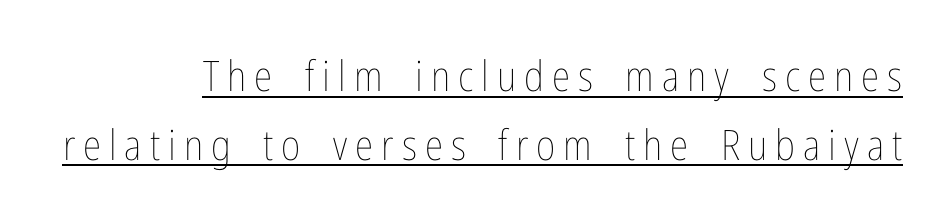
These lines sit exactly where default settings would place them. Looks like regular typesetting: each glyph gets only the width it needs. The rendered words wear a rule along their underside. The typeface has the unassuming heft of standard copy or less.
